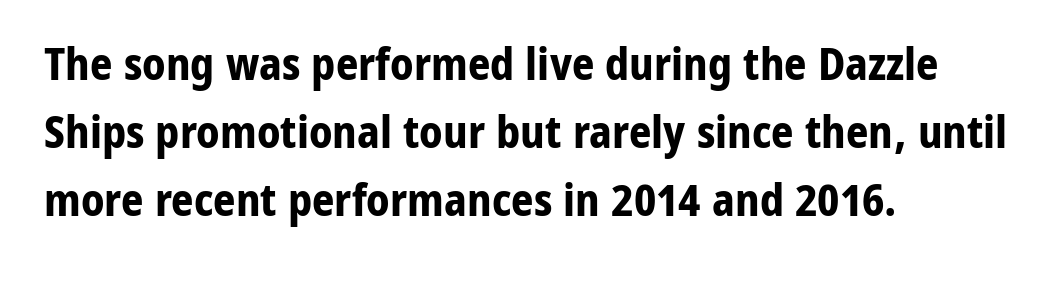
Students, observe: this is what conventionally led text looks like. Horizontal alignment here is leftward, the default for most running prose. The space beneath each line is pristine and unruled. Here the designer chose a conventional face with non-uniform glyph widths. When letters stand straight like this, we call the style roman or upright. You'd pick this weight for a headline — it's a proper bold.
